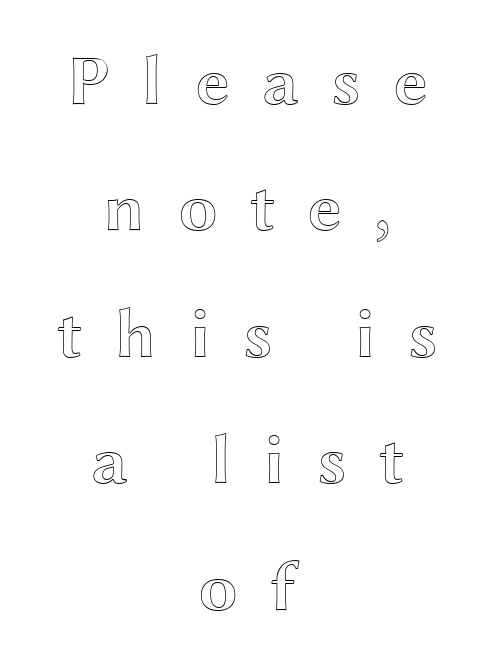
{"italic": "no", "width": "wide", "x_height": "medium", "monospaced": "no", "underline": "no", "align": "center", "line_spacing_ratio": 1.78, "letter_spacing": "wide", "letter_spacing_em": 0.45, "glyph_px": 71}
